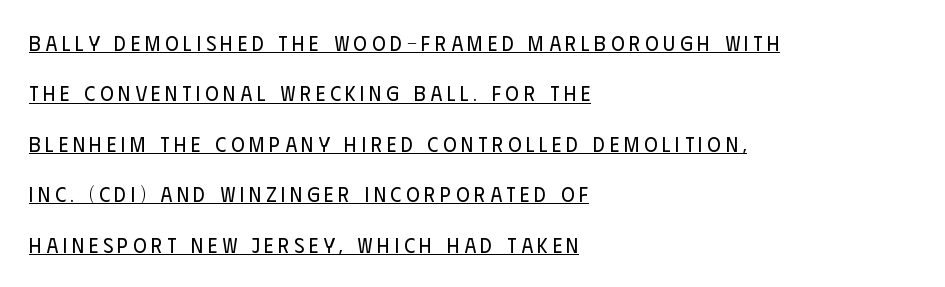
Leading: increased. The sample's only ornament is a line tracing under the words. Which margin do the lines hug? The left one — the right edge is uneven. Think standard paragraph weight, or any step lighter than that. A typesetter would call this heavily tracked-out type. The axis of the letterforms is exactly vertical.
